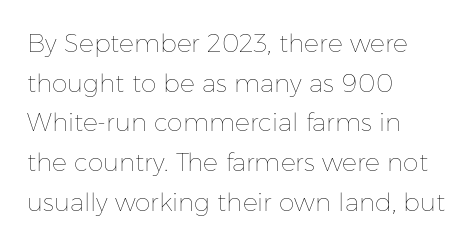
The image shows 25 px text type, upright; set left-aligned, normal line spacing (1.59x), normal letter spacing, not underlined.
